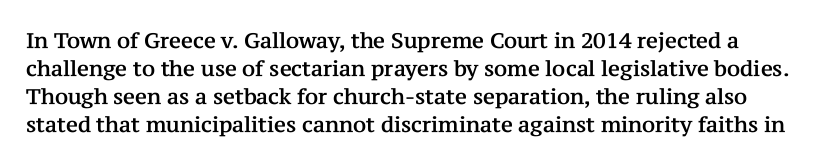
Q: Is the text italic (slanted)? A: No, it is upright.
Q: Is the text underlined? A: No.
Q: Is the spacing between letters normal or unusually wide? A: Normal.
Q: Is the spacing between lines tight, normal or loose? A: Normal.
